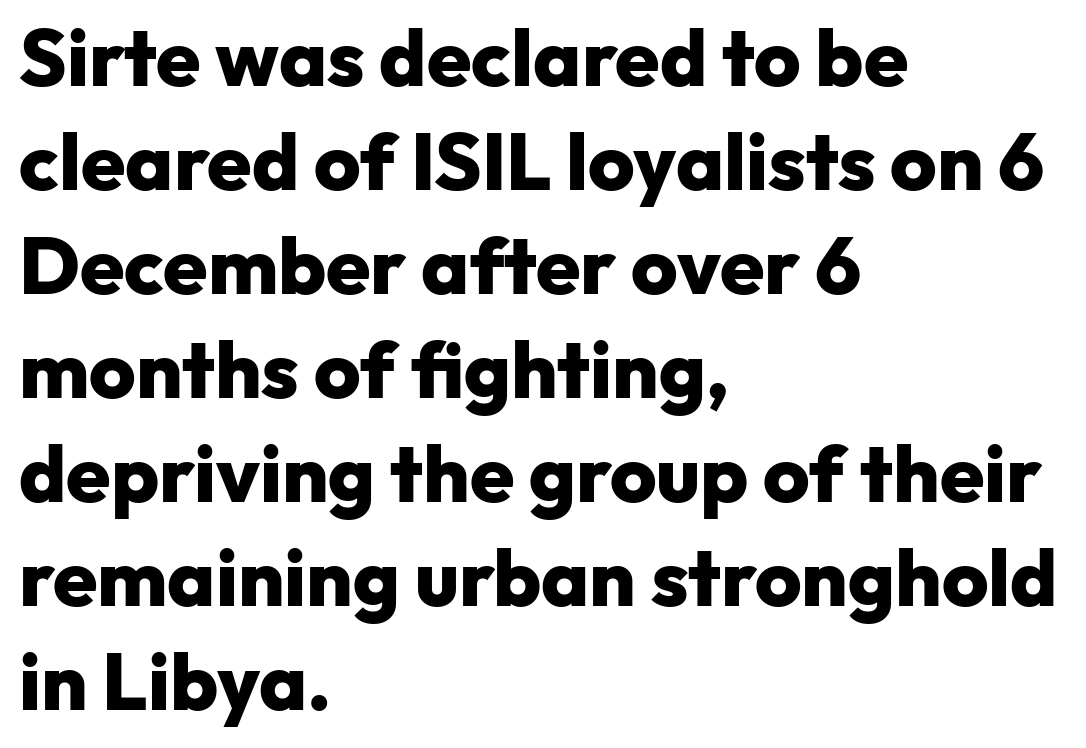
Q: Is the text bold? A: Yes.
Q: Is the text italic (slanted)? A: No, it is upright.
Q: Is the typeface a serif or a sans-serif typeface? A: Sans-serif.
Q: Is the text underlined? A: No.
Q: How is the paragraph aligned? A: Left-aligned.
Q: Is the spacing between letters normal or unusually wide? A: Normal.
Q: Is the spacing between lines tight, normal or loose? A: Normal.
Q: Width (condensed, normal, or wide)? A: Normal.
Q: Stroke contrast? A: Low.
Q: x-height? A: Medium.
Q: Monospaced? A: No.
